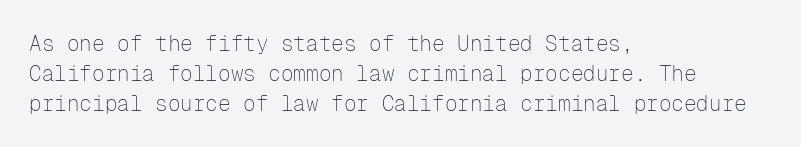
Q: Is the text bold? A: No.
Q: Is the text italic (slanted)? A: No, it is upright.
Q: Is the text underlined? A: No.
Q: How is the paragraph aligned? A: Left-aligned.
Q: Is the spacing between letters normal or unusually wide? A: Normal.
Q: Is the spacing between lines tight, normal or loose? A: Normal.
